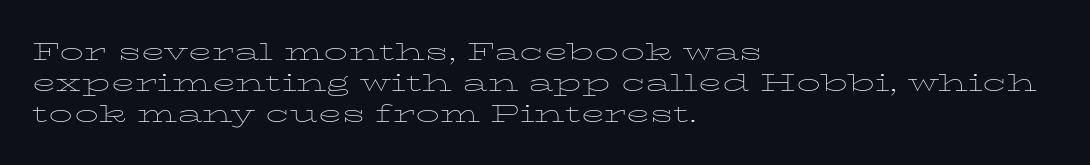
These lines keep a tight, regular rhythm from letter to letter. Notice how descenders clear the ascenders below comfortably — that's standard leading. These lines were composed using upright roman letters. One-word summary of the alignment: left. Nobody drew a line under any word here. The typesetting does not lean heavy: it is not bold.
